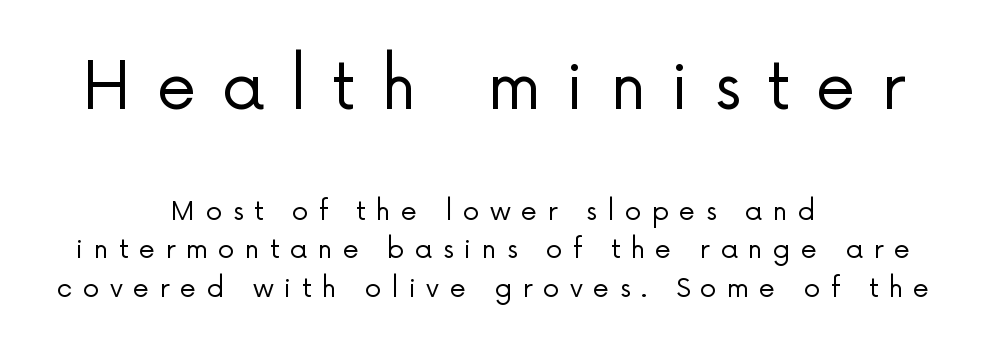
Notice how the stems are strictly vertical — no italics here. The tracking reads as deliberately expanded to a designer's eye. Notice how descenders clear the ascenders below comfortably — that's standard leading. Size contrast runs from large at the top to small at the bottom. Examine the stroke ends and you'll find no serifs.
